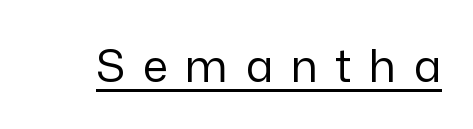
The image shows 45 px regular-weight sans-serif type, upright; set unusually wide letter spacing (+0.39 em), underlined; low stroke contrast and a medium x-height.
